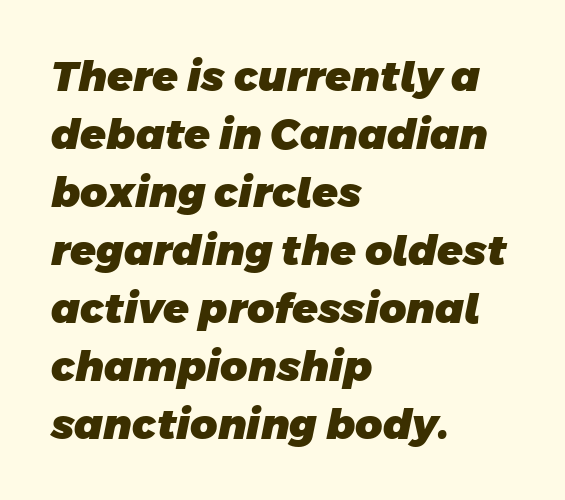
Q: Is the text bold? A: Yes.
Q: Is the typeface a serif or a sans-serif typeface? A: Sans-serif.
Q: Is the text underlined? A: No.
Q: How is the paragraph aligned? A: Left-aligned.
Q: Is the spacing between letters normal or unusually wide? A: Normal.
Q: Is the spacing between lines tight, normal or loose? A: Normal.
Q: Width (condensed, normal, or wide)? A: Normal.
Q: Stroke contrast? A: Low.
Q: x-height? A: Large.
Q: Monospaced? A: No.
